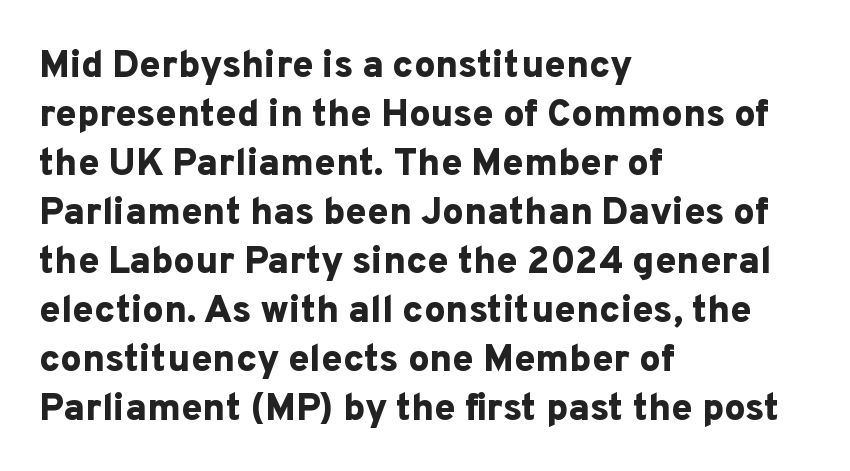
{"serif": "no", "italic": "no", "bold": "yes", "weight": "bold", "width": "normal", "stroke_contrast": "low", "x_height": "medium", "monospaced": "no", "underline": "no", "align": "left", "line_spacing": "normal", "line_spacing_ratio": 1.29, "letter_spacing": "normal", "letter_spacing_em": 0.0, "glyph_px": 38}
